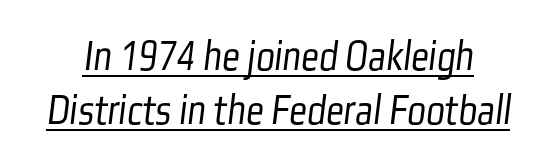
{"serif": "no", "bold": "no", "weight": "light", "width": "condensed", "stroke_contrast": "low", "x_height": "medium", "monospaced": "no", "underline": "yes", "line_spacing_ratio": 1.23, "letter_spacing": "normal", "letter_spacing_em": 0.0, "glyph_px": 44}
